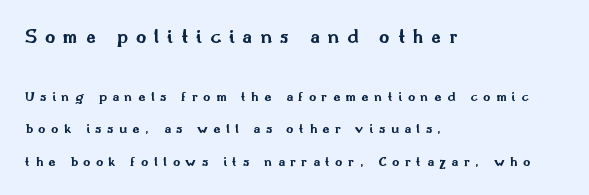
{"italic": "no", "bold": "yes", "underline": "no", "align": "left", "line_spacing": "loose", "line_spacing_ratio": 2.33, "letter_spacing": "wide", "letter_spacing_em": 0.4, "larger_block": "first", "size_ratio": 1.43, "glyph_px": 20}
